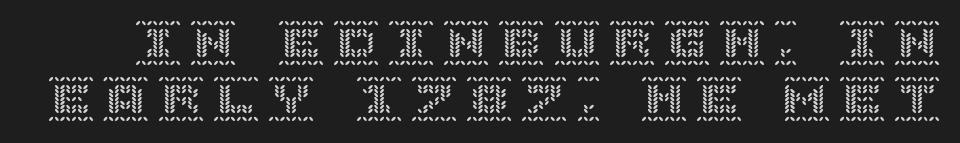
Style check: upright. Lines of text with bare space underneath. The tracking reads as deliberately expanded to a designer's eye.
